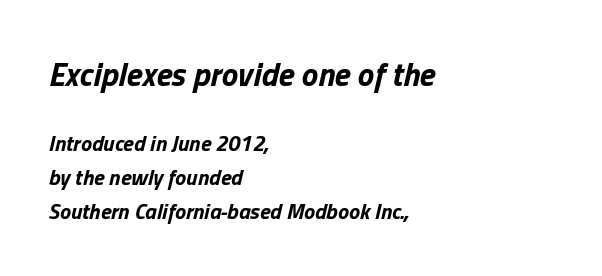
{"italic": "yes", "lean": "right", "slant_degrees": 13, "bold": "yes", "weight": "bold", "width": "normal", "stroke_contrast": "low", "x_height": "medium", "monospaced": "no", "underline": "no", "align": "left", "line_spacing": "normal", "line_spacing_ratio": 1.55, "letter_spacing": "normal", "letter_spacing_em": 0.0, "larger_block": "first", "size_ratio": 1.5, "glyph_px": 33}
